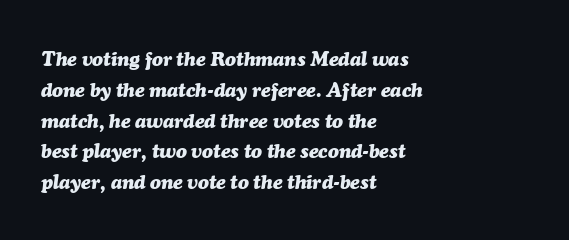
The image shows 20 px bold type, italic (leaning right); set left-aligned, normal line spacing (1.54x), normal letter spacing, not underlined.
